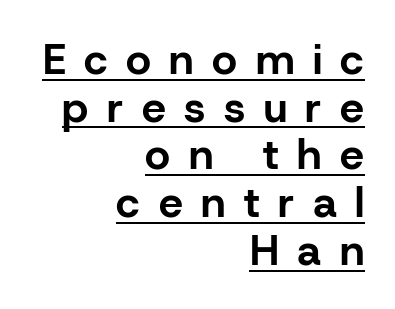
The image shows 43 px bold sans-serif type, upright; set right-aligned, tight line spacing (1.11x), unusually wide letter spacing (+0.43 em), underlined; low stroke contrast and a medium x-height.
